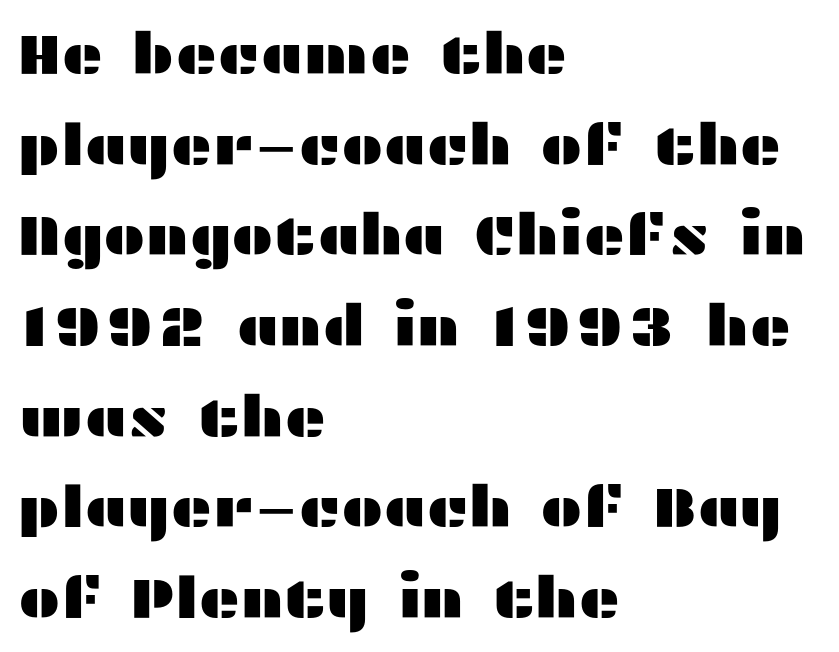
Designer's note — italics off, roman on. Character widths vary here, with narrow letters taking less room than wide ones. Line starts are locked; line ends wander. This rendering features lettering with no underline. The type family on display is of the sans-serif kind.
